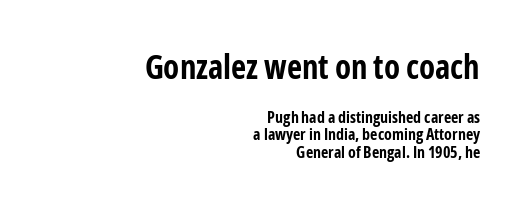
Q: Is the text bold? A: Yes.
Q: Is the text italic (slanted)? A: No, it is upright.
Q: Is the typeface a serif or a sans-serif typeface? A: Sans-serif.
Q: Is the text underlined? A: No.
Q: How is the paragraph aligned? A: Right-aligned.
Q: Is the spacing between letters normal or unusually wide? A: Normal.
Q: Is the spacing between lines tight, normal or loose? A: Tight.
Q: Which block of text is set in a larger size, the first (top) or the second (bottom)? A: The first (top) one.
Q: Width (condensed, normal, or wide)? A: Condensed.
Q: Stroke contrast? A: Low.
Q: x-height? A: Medium.
Q: Monospaced? A: No.
